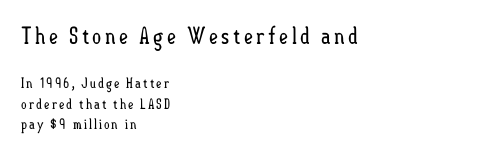
The image shows 23 px text type, upright; set left-aligned, normal line spacing (1.49x), not underlined; the first (top) block is 1.64x larger.
